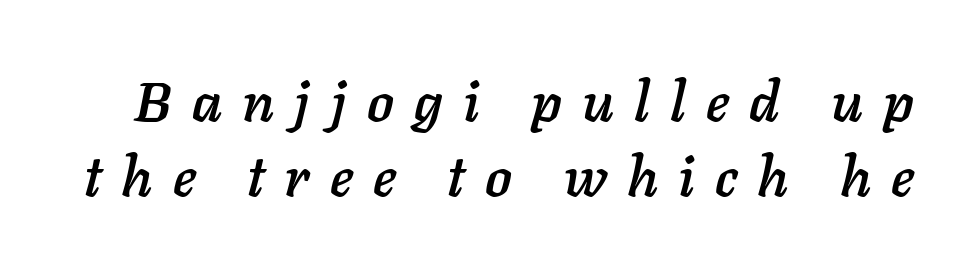
{"italic": "yes", "lean": "right", "slant_degrees": 11, "width": "normal", "stroke_contrast": "low", "x_height": "medium", "monospaced": "no", "underline": "no", "line_spacing": "normal", "line_spacing_ratio": 1.34, "letter_spacing": "wide", "letter_spacing_em": 0.36, "glyph_px": 56}
